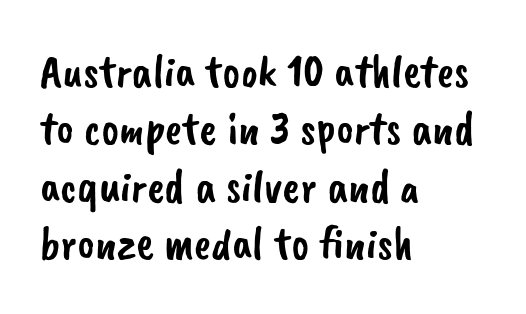
Q: Is the typeface a serif or a sans-serif typeface? A: Sans-serif.
Q: Is the text underlined? A: No.
Q: How is the paragraph aligned? A: Left-aligned.
Q: Is the spacing between letters normal or unusually wide? A: Normal.
Q: Width (condensed, normal, or wide)? A: Normal.
Q: Stroke contrast? A: Low.
Q: x-height? A: Small.
Q: Monospaced? A: No.
